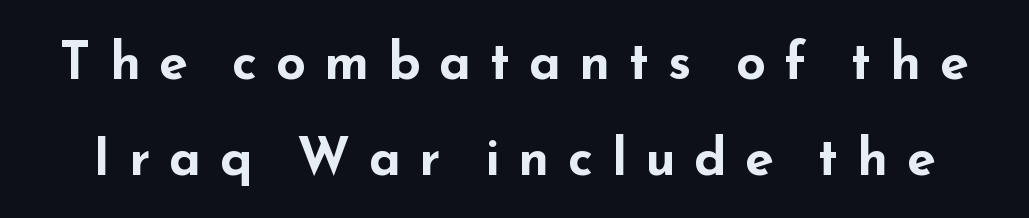
Quick note: not italic, upright. The space directly below the letters is spotless. Proportional: the letters do not fall into vertical columns. Short note: letters widely spaced.
